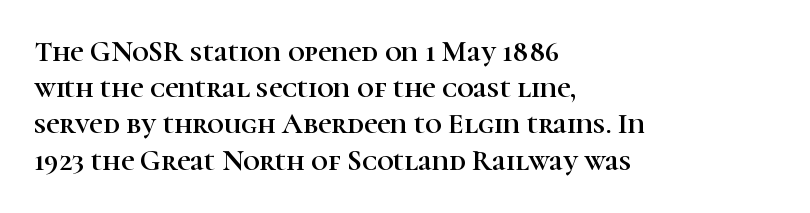
{"serif": "yes", "italic": "no", "width": "normal", "stroke_contrast": "high", "x_height": "medium", "monospaced": "no", "underline": "no", "align": "left", "line_spacing": "normal", "line_spacing_ratio": 1.25, "letter_spacing": "normal", "letter_spacing_em": 0.0, "glyph_px": 29}
